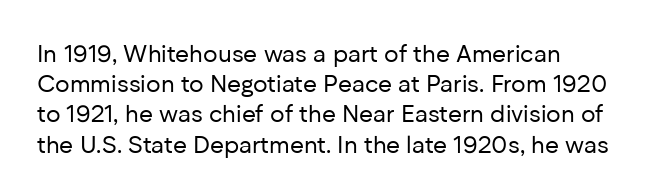
{"italic": "no", "bold": "no", "underline": "no", "line_spacing": "normal", "line_spacing_ratio": 1.26, "letter_spacing": "normal", "letter_spacing_em": 0.0, "glyph_px": 24}
